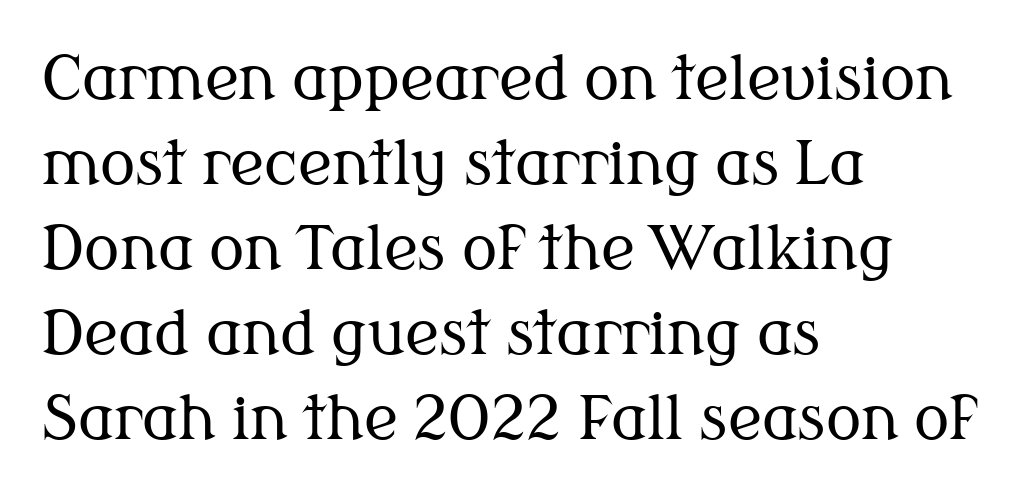
Q: Is the text bold? A: No.
Q: Is the text italic (slanted)? A: No, it is upright.
Q: Is the typeface a serif or a sans-serif typeface? A: Serif.
Q: Is the text underlined? A: No.
Q: How is the paragraph aligned? A: Left-aligned.
Q: Is the spacing between letters normal or unusually wide? A: Normal.
Q: Is the spacing between lines tight, normal or loose? A: Normal.
Q: Width (condensed, normal, or wide)? A: Normal.
Q: Stroke contrast? A: Medium.
Q: x-height? A: Medium.
Q: Monospaced? A: No.
